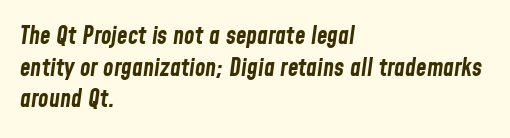
Q: Is the text bold? A: Yes.
Q: Is the text italic (slanted)? A: Yes, it leans right by about 8 degrees.
Q: Is the text underlined? A: No.
Q: How is the paragraph aligned? A: Left-aligned.
Q: Is the spacing between letters normal or unusually wide? A: Normal.
Q: Is the spacing between lines tight, normal or loose? A: Normal.
